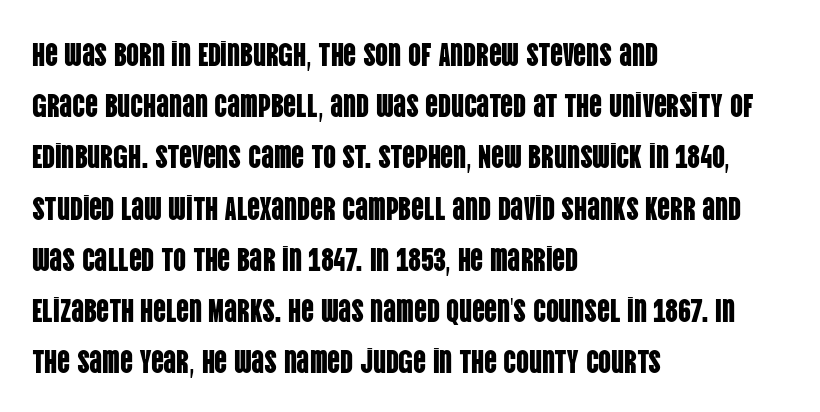
The image shows 32 px condensed sans-serif type, upright; set left-aligned, normal line spacing (1.6x), normal letter spacing, not underlined; low stroke contrast and a large x-height.
